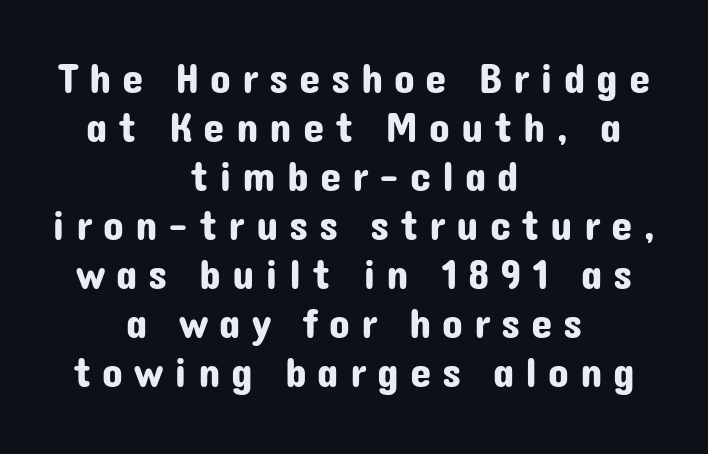
{"serif": "no", "italic": "no", "width": "normal", "stroke_contrast": "low", "x_height": "medium", "monospaced": "no", "underline": "no", "align": "center", "line_spacing": "tight", "line_spacing_ratio": 1.14, "letter_spacing": "wide", "letter_spacing_em": 0.25, "glyph_px": 43}
